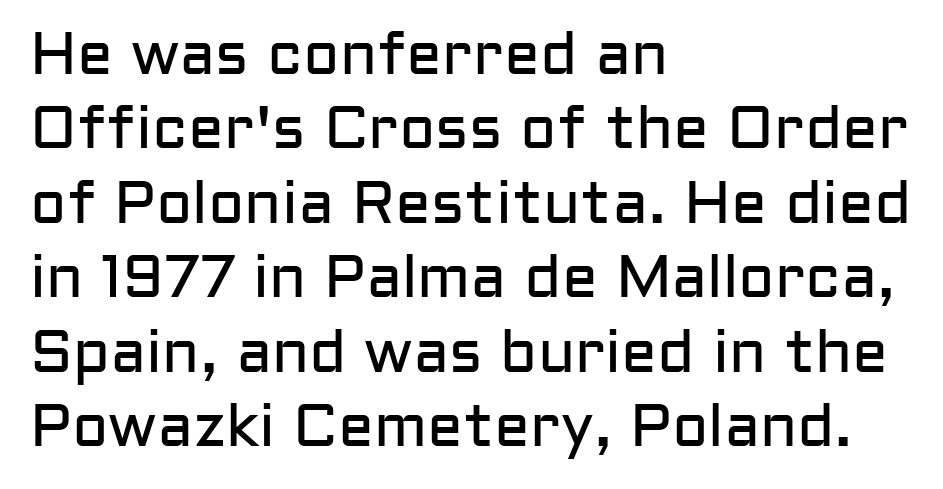
The letters carry no serifs — their stems end cleanly without finishing strokes. Visually the block forms a straight wall on the left and a jagged coastline on the right. Plain, unruled lines of type. Heft: none added — not bold.
